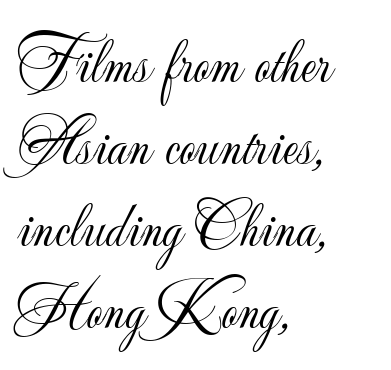
The image shows 64 px light sans-serif type; set left-aligned, normal line spacing (1.28x), normal letter spacing, not underlined; low stroke contrast and a small x-height.
